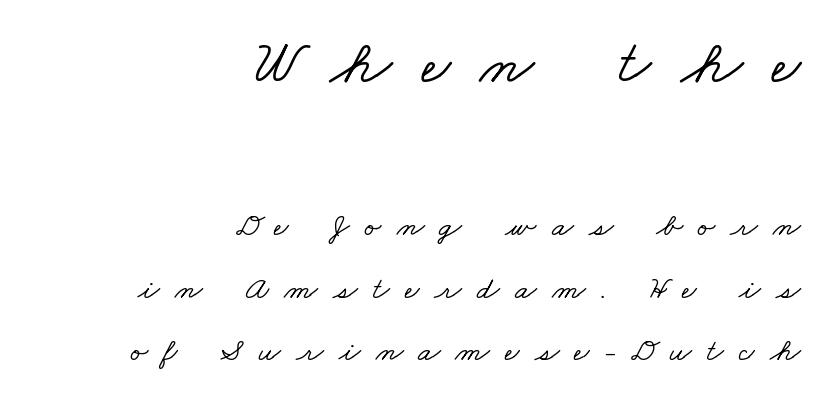
{"serif": "yes", "width": "wide", "stroke_contrast": "low", "x_height": "small", "monospaced": "no", "underline": "no", "align": "right", "line_spacing": "loose", "line_spacing_ratio": 1.96, "letter_spacing": "wide", "letter_spacing_em": 0.47, "larger_block": "first", "size_ratio": 1.97, "glyph_px": 63}
